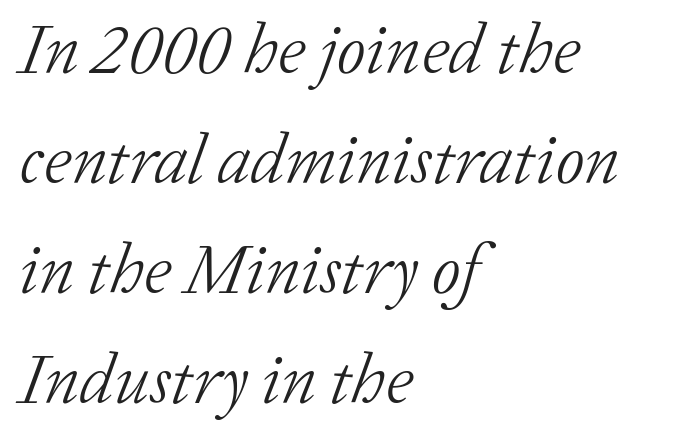
{"serif": "yes", "italic": "yes", "lean": "right", "slant_degrees": 20, "bold": "no", "weight": "light", "width": "normal", "stroke_contrast": "low", "x_height": "medium", "monospaced": "no", "underline": "no", "align": "left", "line_spacing": "normal", "line_spacing_ratio": 1.55, "letter_spacing": "normal", "letter_spacing_em": 0.0, "glyph_px": 71}
